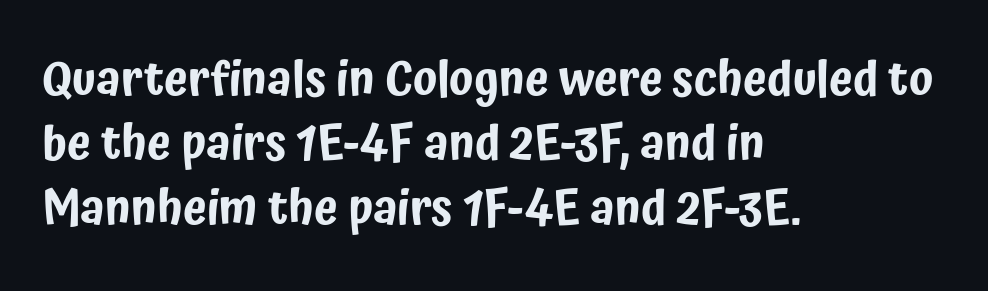
What stands out about the letter spacing? Nothing — it is the standard amount. Letters rest on an invisible, unmarked baseline. A sans-serif font was chosen for this passage. You could not count columns in this text — the font is proportionally spaced. The setting favours the left margin, as ordinary paragraphs usually do. Every stem runs plumb, perpendicular to the baseline.
